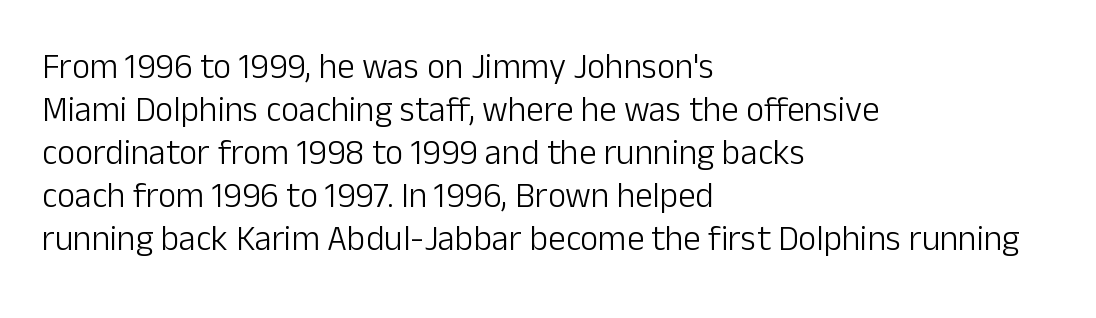
Q: Is the text bold? A: No.
Q: Is the text italic (slanted)? A: No, it is upright.
Q: Is the typeface a serif or a sans-serif typeface? A: Sans-serif.
Q: Is the text underlined? A: No.
Q: How is the paragraph aligned? A: Left-aligned.
Q: Is the spacing between letters normal or unusually wide? A: Normal.
Q: Width (condensed, normal, or wide)? A: Normal.
Q: Stroke contrast? A: Low.
Q: x-height? A: Medium.
Q: Monospaced? A: No.
